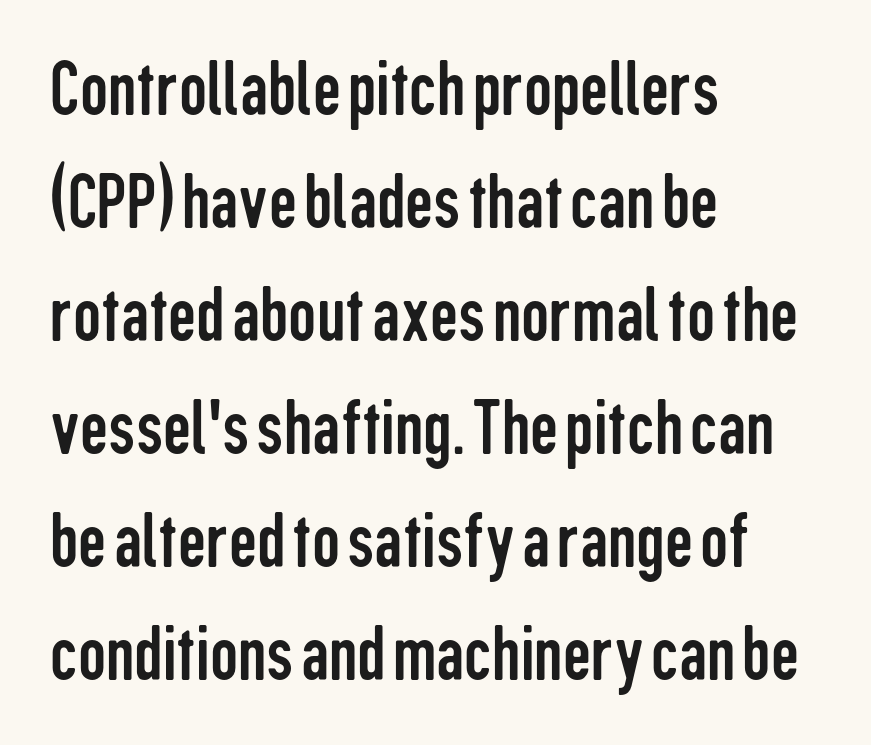
The image shows 79 px regular-weight, condensed sans-serif type, upright; set left-aligned, normal line spacing (1.43x), normal letter spacing, not underlined; low stroke contrast and a medium x-height.
